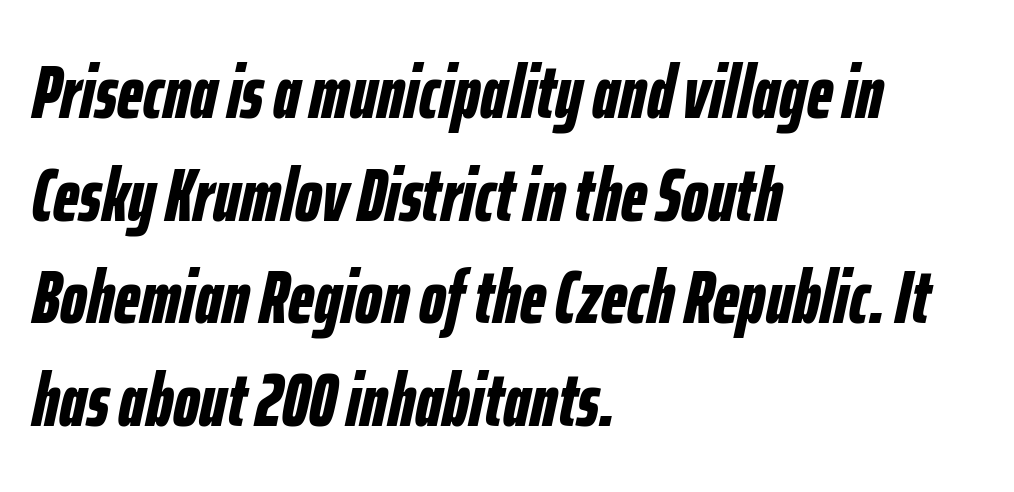
Beneath every word, the page is bare. Weight check: bold — yes, fully. Varying glyph widths throughout — classic text-font behaviour. The face used here is rendered with its standard letterfit. The typesetter chose a ragged-right arrangement here. Leading: standard.
